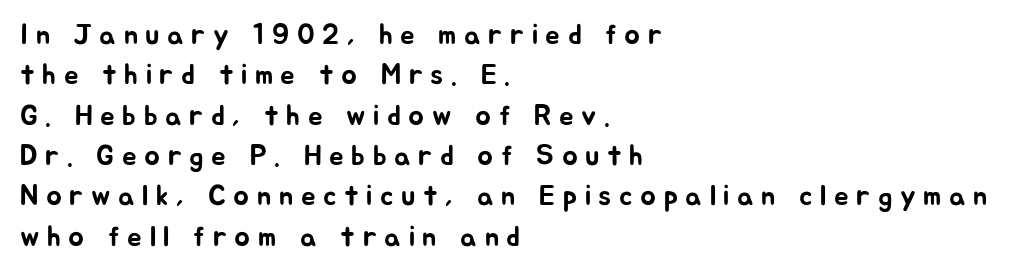
Words appear elongated and porous because spacing is wide. Type without underlining. The passage shown is typed in a proportional face where columns would drift. This is the regular roman posture of the typeface.
